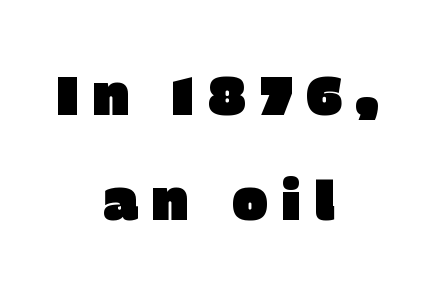
{"serif": "no", "italic": "no", "width": "normal", "stroke_contrast": "low", "x_height": "large", "monospaced": "no", "underline": "no", "align": "center", "line_spacing": "loose", "line_spacing_ratio": 1.91, "letter_spacing": "wide", "letter_spacing_em": 0.24, "glyph_px": 55}
